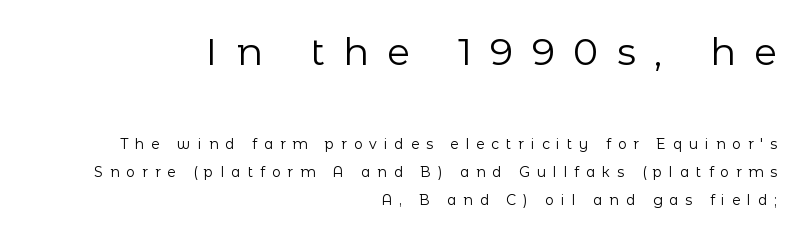
Style check: upright. Visually, the top section dominates because its glyphs are scaled up. Font category for this specimen: sans-serif. Rows of type keep a wide berth in the vertical direction.
